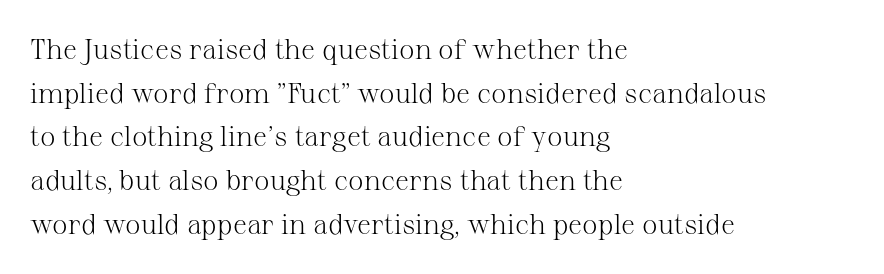
{"serif": "yes", "italic": "no", "bold": "no", "weight": "light", "width": "normal", "stroke_contrast": "medium", "x_height": "medium", "monospaced": "no", "underline": "no", "align": "left", "line_spacing": "normal", "line_spacing_ratio": 1.56, "letter_spacing": "normal", "letter_spacing_em": 0.0, "glyph_px": 28}
